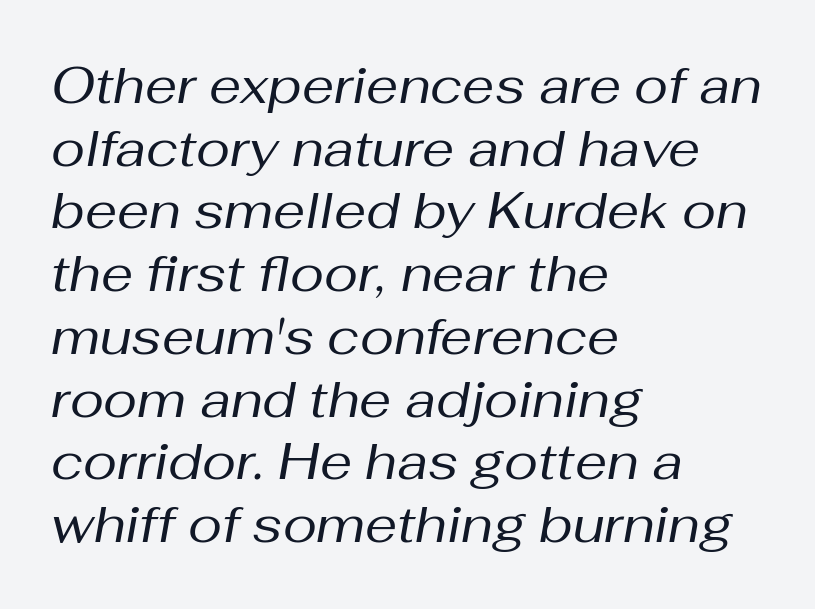
{"italic": "yes", "lean": "right", "slant_degrees": 10, "bold": "no", "weight": "regular", "width": "normal", "stroke_contrast": "medium", "x_height": "medium", "monospaced": "no", "underline": "no", "align": "left", "line_spacing_ratio": 1.23, "letter_spacing": "normal", "letter_spacing_em": 0.0, "glyph_px": 51}
